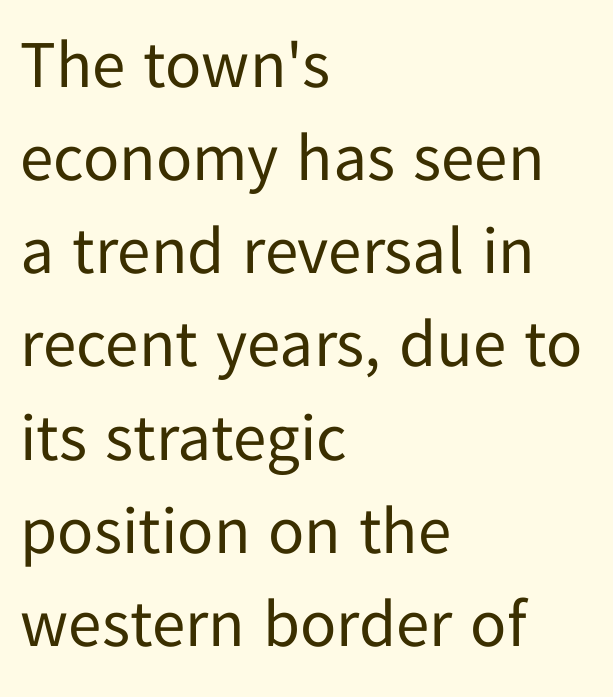
The image shows 67 px regular-weight sans-serif type, upright; set left-aligned, normal line spacing (1.39x), normal letter spacing, not underlined; low stroke contrast and a medium x-height.
